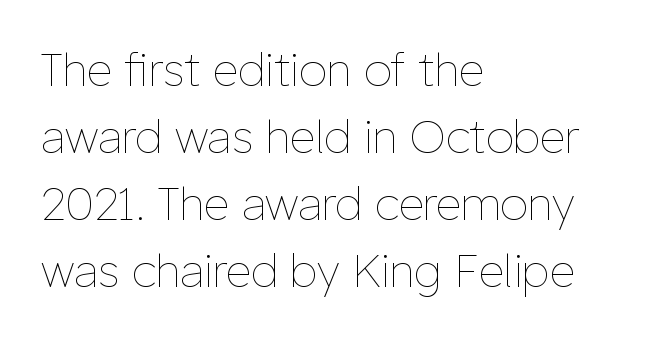
The image shows 45 px thin type, upright; set left-aligned, normal line spacing (1.49x), normal letter spacing, not underlined; low stroke contrast and a medium x-height.
